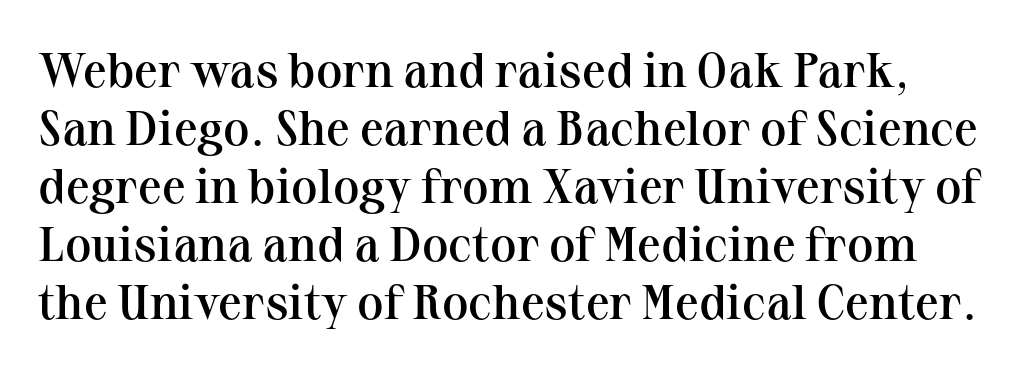
The image shows 48 px semibold serif type, upright; set line spacing 1.21x, normal letter spacing, not underlined; medium stroke contrast and a medium x-height.
